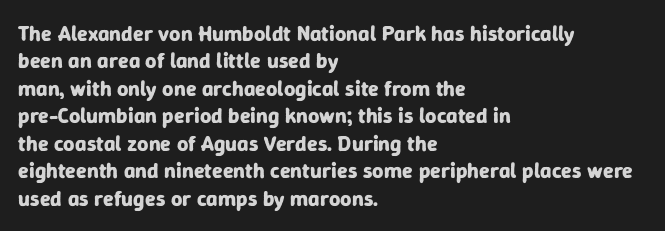
{"italic": "no", "bold": "yes", "underline": "no", "align": "left", "line_spacing": "normal", "line_spacing_ratio": 1.25, "letter_spacing": "normal", "letter_spacing_em": 0.0, "glyph_px": 22}
